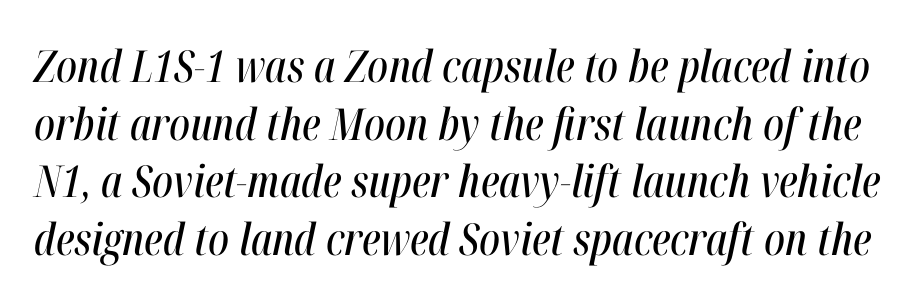
{"italic": "yes", "lean": "right", "slant_degrees": 12, "width": "condensed", "stroke_contrast": "high", "x_height": "medium", "monospaced": "no", "underline": "no", "line_spacing": "normal", "line_spacing_ratio": 1.31, "letter_spacing": "normal", "letter_spacing_em": 0.0, "glyph_px": 44}
